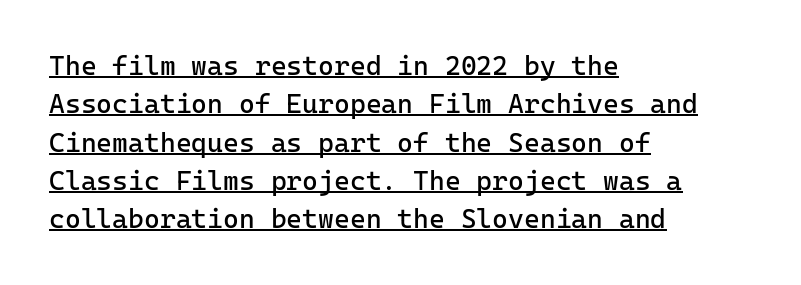
{"italic": "no", "bold": "no", "underline": "yes", "align": "left", "line_spacing": "normal", "line_spacing_ratio": 1.42, "letter_spacing": "normal", "letter_spacing_em": 0.0, "glyph_px": 27}
